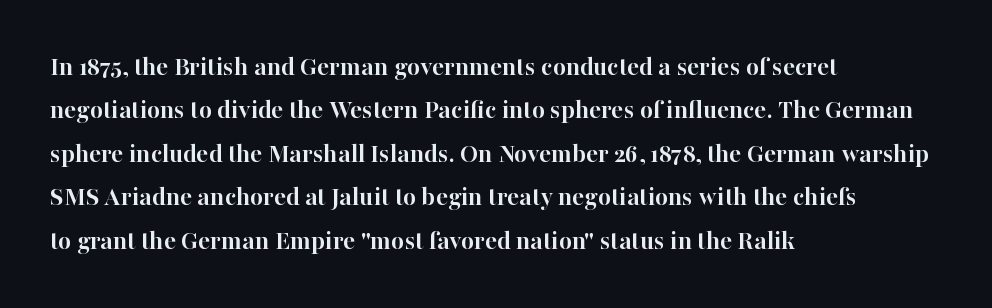
{"serif": "yes", "italic": "no", "bold": "yes", "weight": "semibold", "width": "normal", "stroke_contrast": "high", "x_height": "medium", "monospaced": "no", "underline": "no", "align": "left", "line_spacing": "normal", "line_spacing_ratio": 1.55, "letter_spacing": "normal", "letter_spacing_em": 0.0, "glyph_px": 28}
